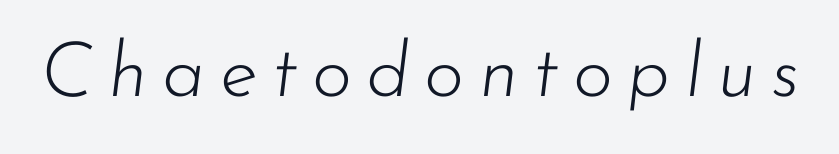
Q: Is the text bold? A: No.
Q: Is the text italic (slanted)? A: Yes, it leans right by about 7 degrees.
Q: Is the text underlined? A: No.
Q: Width (condensed, normal, or wide)? A: Normal.
Q: Stroke contrast? A: Low.
Q: x-height? A: Small.
Q: Monospaced? A: No.
